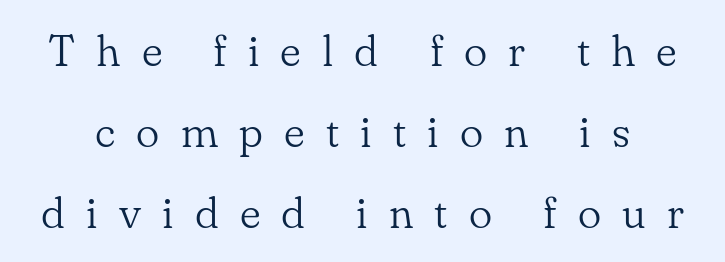
{"serif": "yes", "italic": "no", "bold": "no", "weight": "light", "width": "normal", "stroke_contrast": "low", "x_height": "small", "monospaced": "no", "underline": "no", "line_spacing_ratio": 1.84, "letter_spacing": "wide", "letter_spacing_em": 0.48, "glyph_px": 44}
